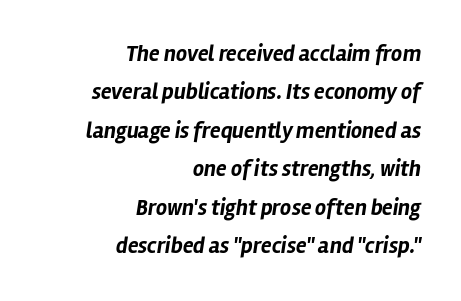
Q: Is the text bold? A: Yes.
Q: Is the text italic (slanted)? A: Yes, it leans right by about 12 degrees.
Q: Is the text underlined? A: No.
Q: How is the paragraph aligned? A: Right-aligned.
Q: Is the spacing between letters normal or unusually wide? A: Normal.
